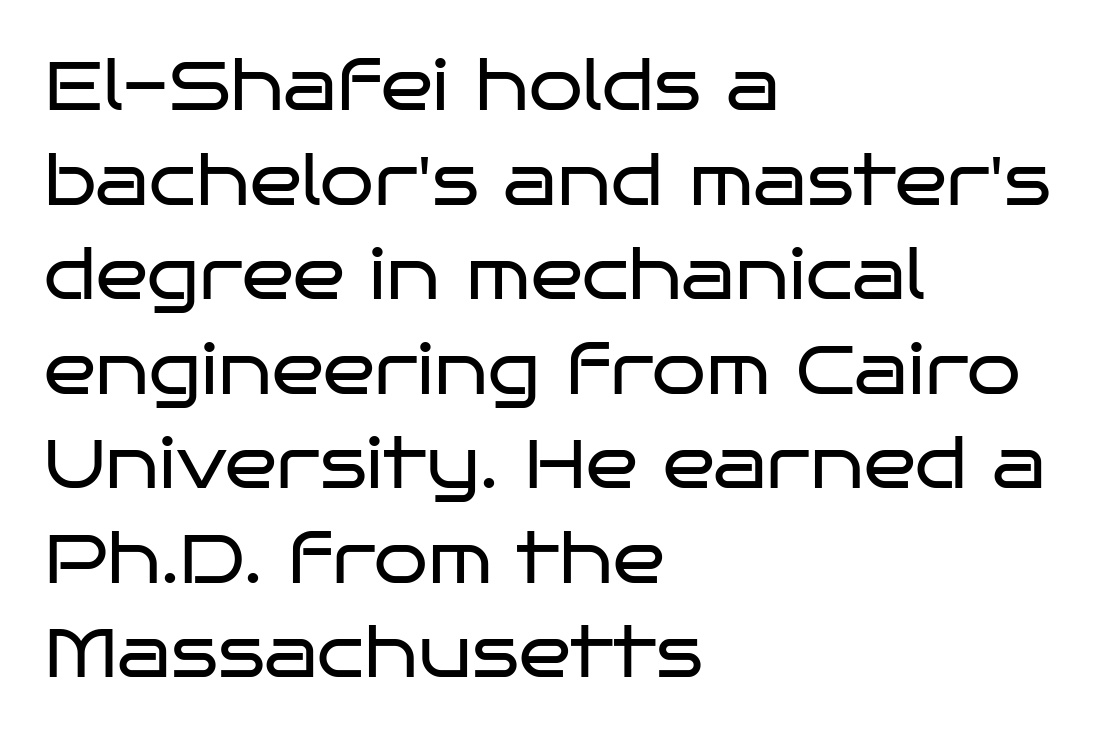
The image shows 69 px regular-weight, wide sans-serif type, upright; set left-aligned, normal line spacing (1.37x), normal letter spacing, not underlined; low stroke contrast and a large x-height.
